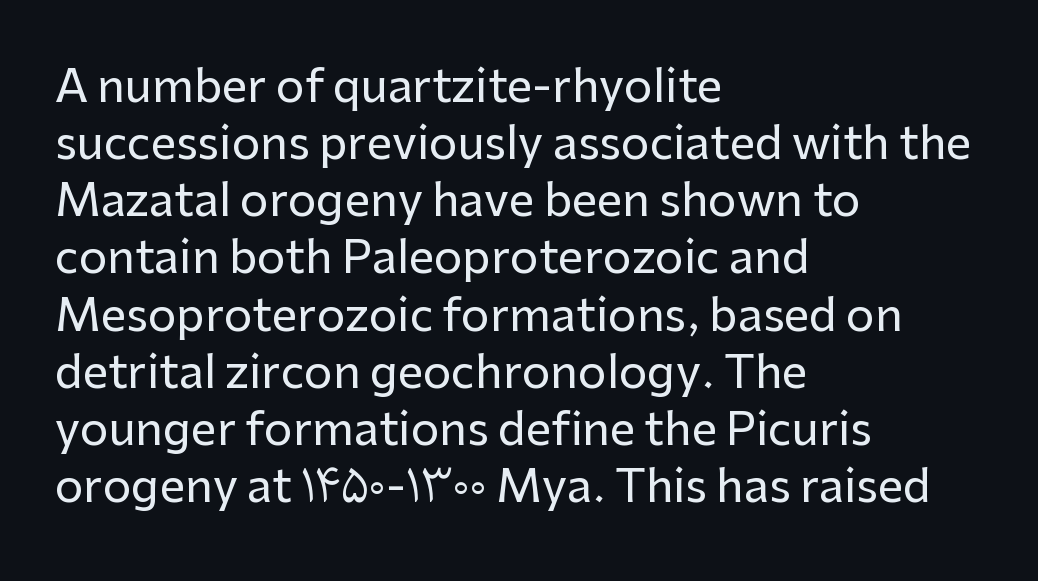
Spacing verdict: proportional, widths tailored to each character. In terms of leading, this rendering sits right in the middle. The letters stand upright; this is a roman face. This rendering features lettering with no underline. Where is the straight margin? On the left.
